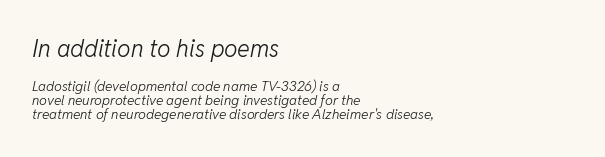
The image shows 24 px text type, italic (leaning right); set left-aligned, tight line spacing (1.02x), normal letter spacing, not underlined; the first (top) block is 1.71x larger.
